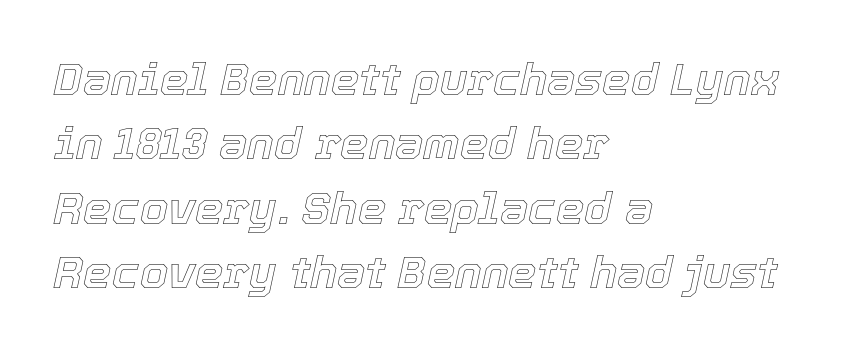
The image shows 45 px text type, italic (leaning right); set left-aligned, normal line spacing (1.43x), normal letter spacing, not underlined; a medium x-height.
